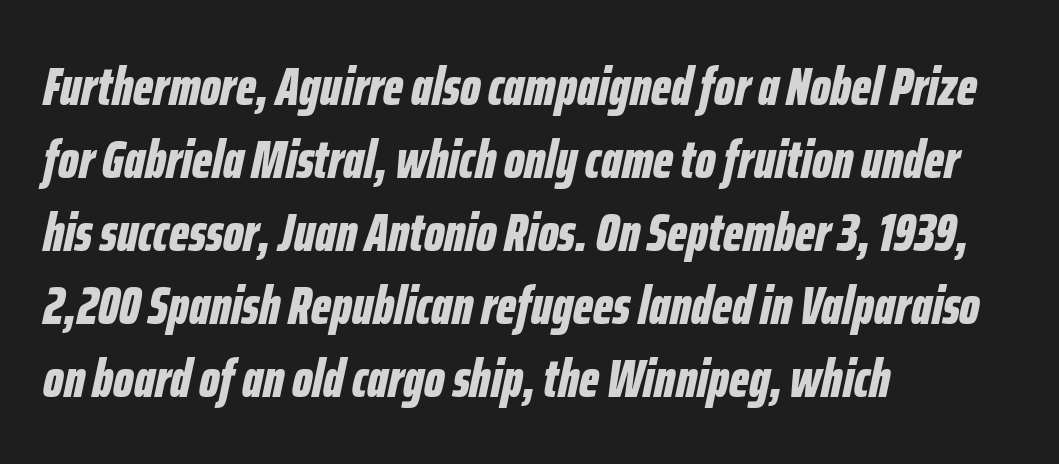
The image shows 54 px bold, condensed type, italic (leaning right); set left-aligned, normal line spacing (1.35x), normal letter spacing, not underlined; low stroke contrast and a medium x-height.
